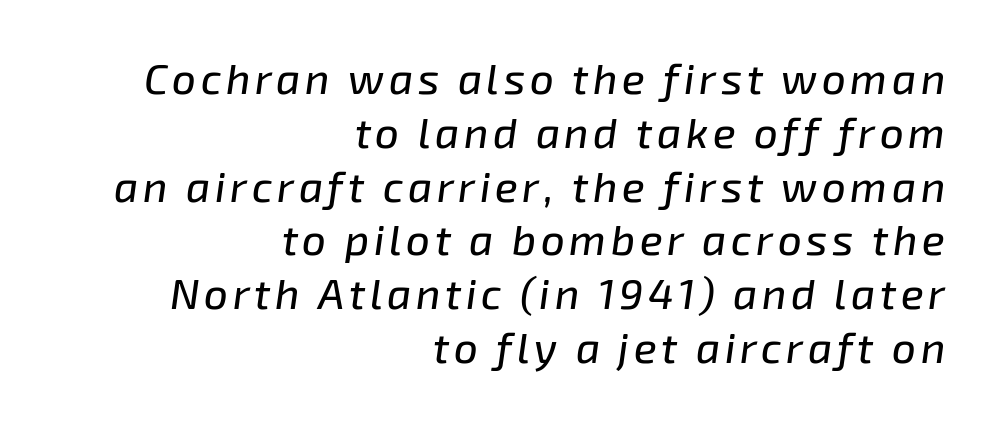
Compared with ordinary roman type, these characters are visibly tilted. The compositor pushed each line to the right boundary. Note the varied advance widths — an 'i' is clearly narrower than an 'm'. In terms of leading, this rendering sits right in the middle.
